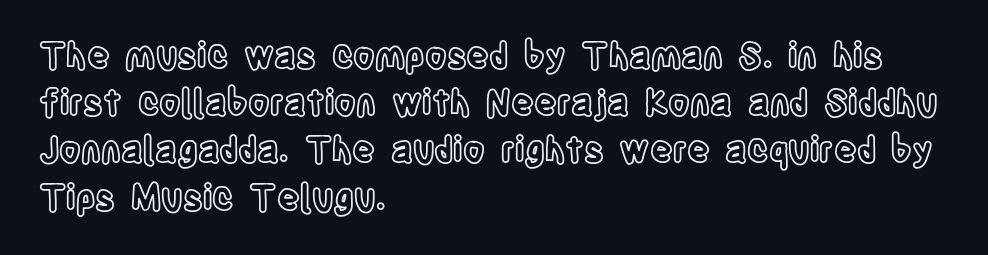
{"italic": "no", "width": "condensed", "x_height": "large", "monospaced": "no", "underline": "no", "align": "left", "line_spacing": "normal", "line_spacing_ratio": 1.35, "letter_spacing": "normal", "letter_spacing_em": 0.0, "glyph_px": 35}
